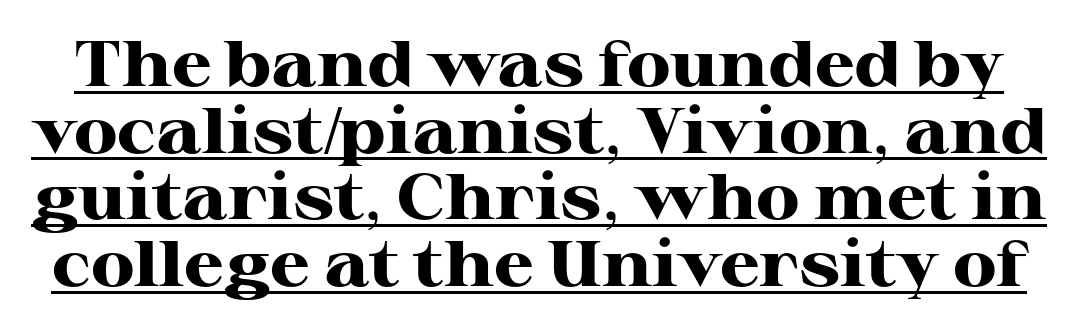
{"serif": "yes", "italic": "no", "bold": "yes", "weight": "heavy", "width": "wide", "stroke_contrast": "high", "x_height": "medium", "monospaced": "no", "underline": "yes", "line_spacing": "tight", "line_spacing_ratio": 1.04, "letter_spacing": "normal", "letter_spacing_em": 0.0, "glyph_px": 64}
